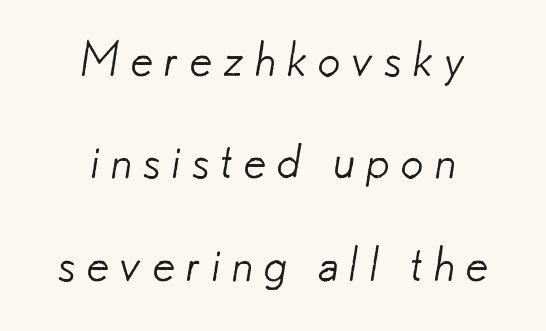
Loosely led — the rows are spread out. Teacher's note: observe the equal gaps on both sides — that is centered alignment. Spacing between characters has been opened up far beyond the box default. Any mark beneath the type? The region is blank.
